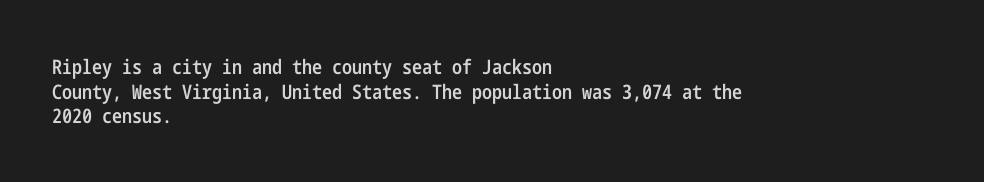
Q: Is the text bold? A: Semi-bold.
Q: Is the text italic (slanted)? A: No, it is upright.
Q: Is the text underlined? A: No.
Q: How is the paragraph aligned? A: Left-aligned.
Q: Is the spacing between letters normal or unusually wide? A: Normal.
